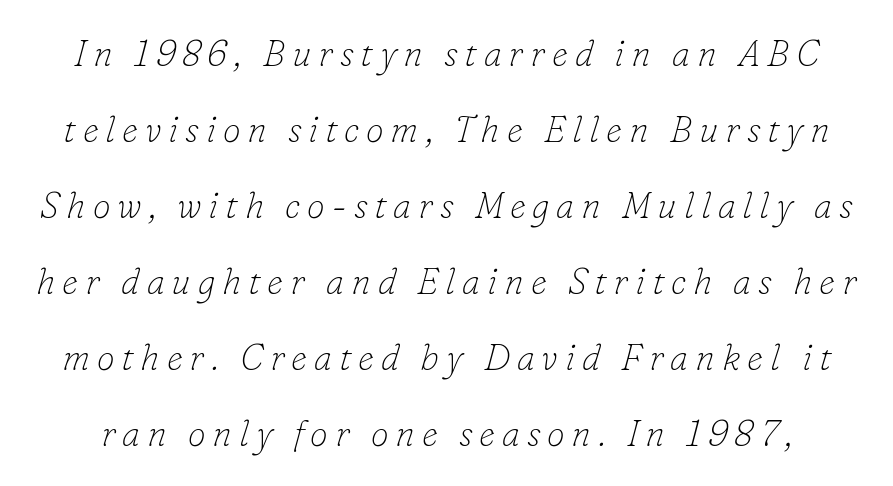
The line-height multiplier appears high, well above default. Descenders are the only things crossing below the line. The glyphs in this specimen are seriffed. Think standard paragraph weight, or any step lighter than that. Italic? Definitely — the glyphs are oblique.
